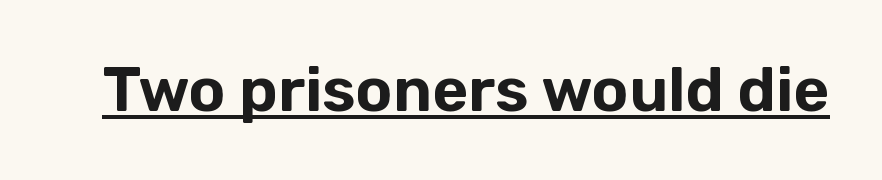
{"serif": "no", "italic": "no", "width": "normal", "stroke_contrast": "low", "x_height": "medium", "monospaced": "no", "underline": "yes", "letter_spacing": "normal", "letter_spacing_em": 0.0, "glyph_px": 62}
